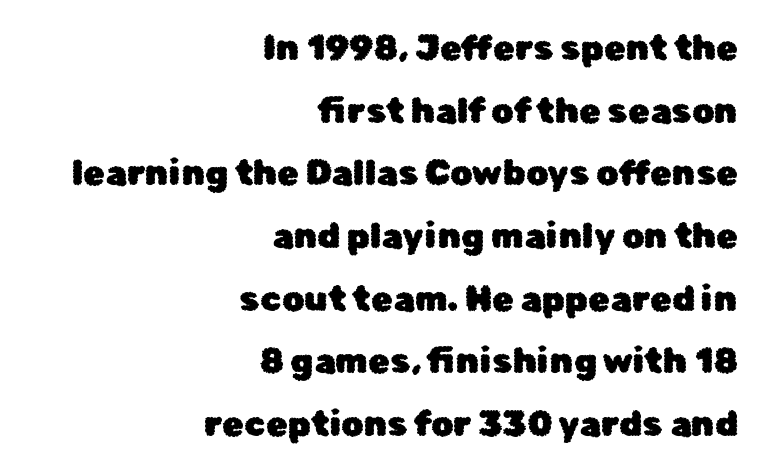
Is the block centered? No — it sits flush against the right margin. The face used here is proportionally spaced, like ordinary book or web type. Is the letter spacing exaggerated? No — it looks like the ordinary default. Nobody drew a line under any word here. Nope, no serifs anywhere on these letters. Style check: upright.
